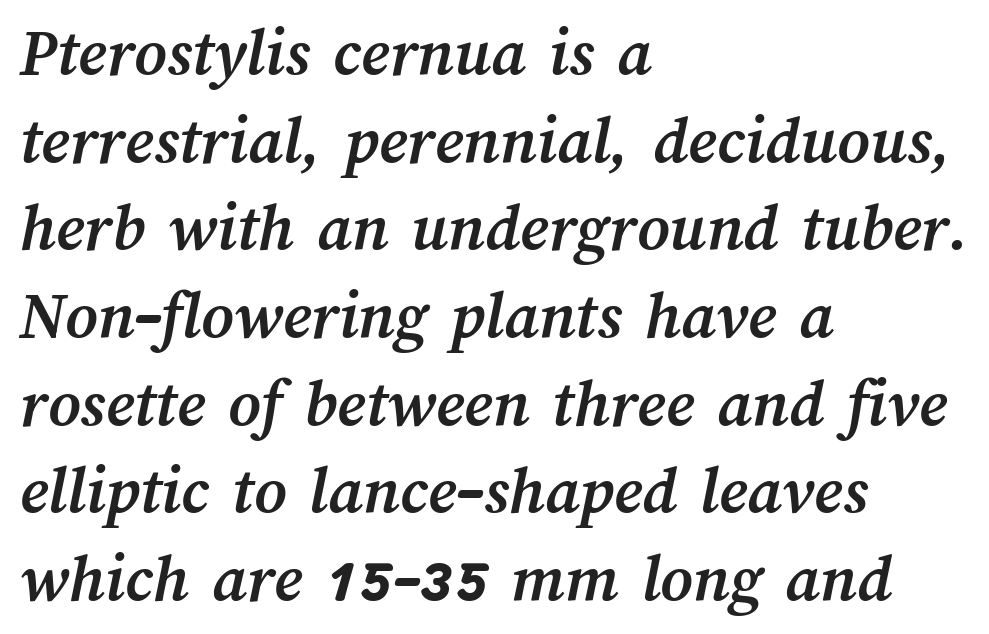
{"bold": "yes", "weight": "semibold", "width": "normal", "stroke_contrast": "medium", "x_height": "medium", "monospaced": "no", "underline": "no", "align": "left", "line_spacing": "normal", "line_spacing_ratio": 1.27, "letter_spacing": "normal", "letter_spacing_em": 0.0, "glyph_px": 69}
